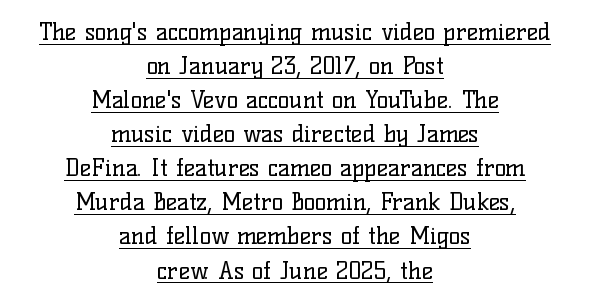
Q: Is the text bold? A: No.
Q: Is the text italic (slanted)? A: No, it is upright.
Q: Is the text underlined? A: Yes.
Q: How is the paragraph aligned? A: Centered.
Q: Is the spacing between letters normal or unusually wide? A: Normal.
Q: Is the spacing between lines tight, normal or loose? A: Normal.
